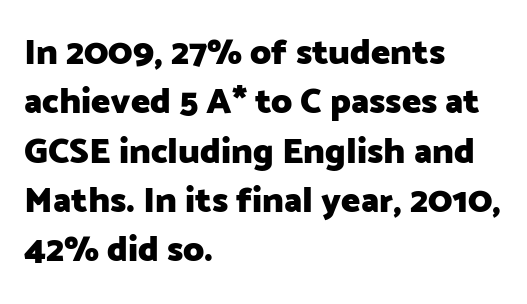
{"serif": "no", "italic": "no", "bold": "yes", "weight": "heavy", "width": "normal", "stroke_contrast": "low", "x_height": "medium", "monospaced": "no", "underline": "no", "align": "left", "line_spacing": "normal", "line_spacing_ratio": 1.37, "letter_spacing": "normal", "letter_spacing_em": 0.0, "glyph_px": 36}
